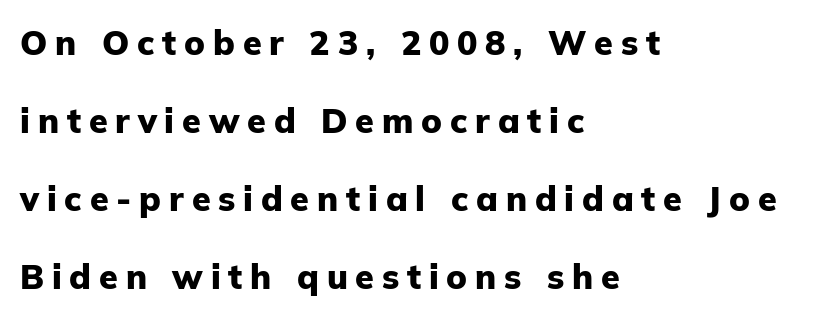
{"serif": "no", "italic": "no", "bold": "yes", "weight": "heavy", "width": "normal", "stroke_contrast": "low", "x_height": "medium", "monospaced": "no", "underline": "no", "align": "left", "line_spacing": "loose", "line_spacing_ratio": 2.29, "letter_spacing": "wide", "letter_spacing_em": 0.23, "glyph_px": 34}
